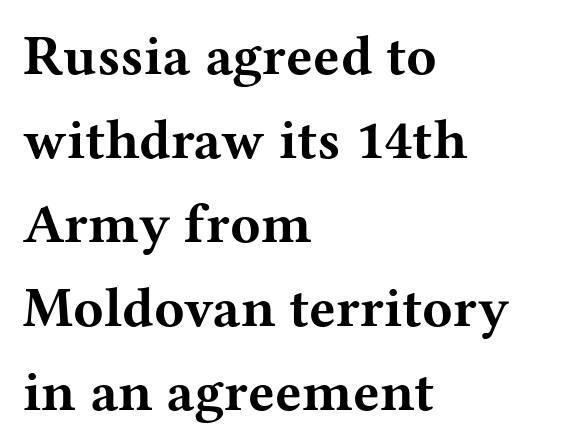
Q: Is the text bold? A: Yes.
Q: Is the text italic (slanted)? A: No, it is upright.
Q: Is the typeface a serif or a sans-serif typeface? A: Serif.
Q: Is the text underlined? A: No.
Q: How is the paragraph aligned? A: Left-aligned.
Q: Is the spacing between letters normal or unusually wide? A: Normal.
Q: Is the spacing between lines tight, normal or loose? A: Normal.
Q: Width (condensed, normal, or wide)? A: Wide.
Q: Stroke contrast? A: Medium.
Q: x-height? A: Medium.
Q: Monospaced? A: No.
